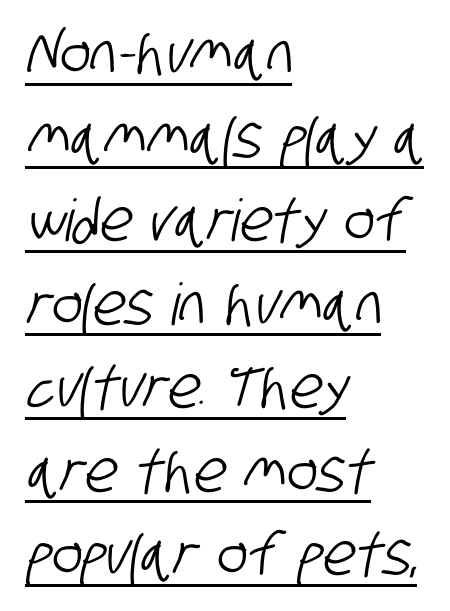
Q: Is the typeface a serif or a sans-serif typeface? A: Sans-serif.
Q: Is the text underlined? A: Yes.
Q: How is the paragraph aligned? A: Left-aligned.
Q: Is the spacing between letters normal or unusually wide? A: Normal.
Q: Is the spacing between lines tight, normal or loose? A: Normal.
Q: Width (condensed, normal, or wide)? A: Condensed.
Q: Stroke contrast? A: Low.
Q: x-height? A: Large.
Q: Monospaced? A: No.
